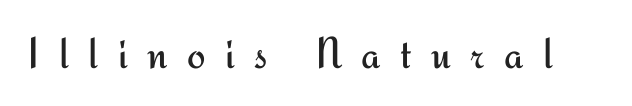
{"serif": "no", "italic": "no", "bold": "no", "weight": "regular", "width": "normal", "stroke_contrast": "medium", "x_height": "small", "monospaced": "no", "underline": "no", "letter_spacing": "wide", "letter_spacing_em": 0.44, "glyph_px": 44}
